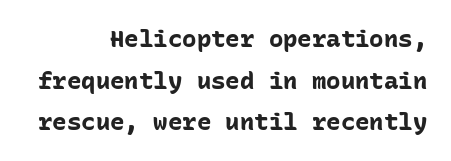
{"italic": "no", "bold": "yes", "underline": "no", "align": "right", "line_spacing_ratio": 1.73, "letter_spacing": "normal", "letter_spacing_em": 0.0, "glyph_px": 24}
